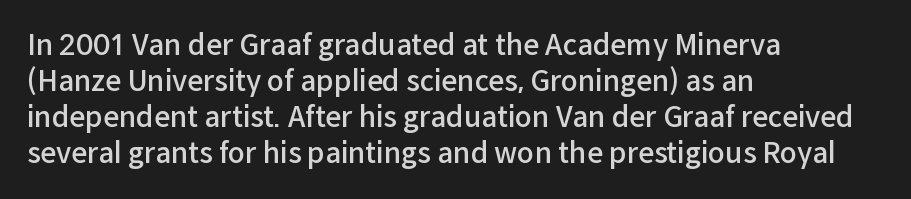
The image shows 28 px semibold sans-serif type, upright; set left-aligned, normal line spacing (1.29x), normal letter spacing, not underlined; low stroke contrast and a medium x-height.
